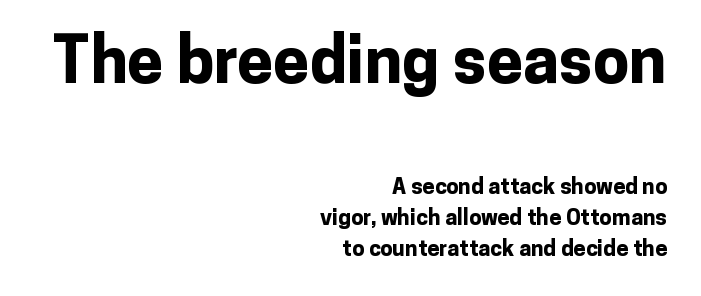
Is this a fixed-width face? No — the glyphs have proportional, varying widths. Is the lower block the larger one? No — the upper block carries the bigger type. This is sans-serif lettering, the kind often seen on screens and signage. A bare baseline throughout the passage. The letters sit at their default tracking, neither squeezed nor spread. The specimen reads as upright at a glance.
